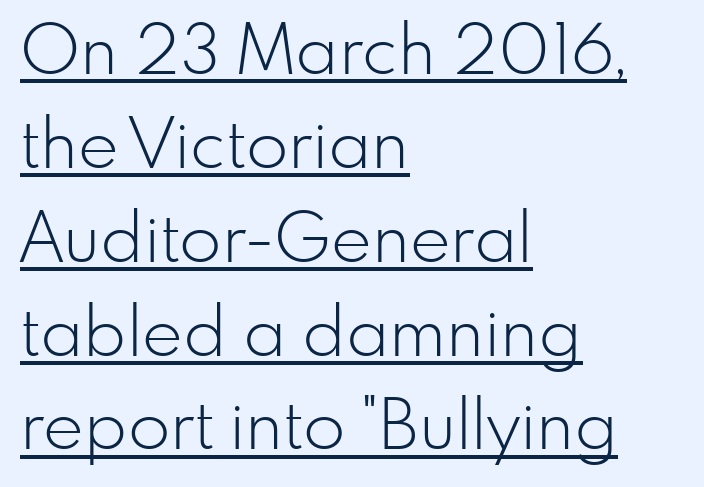
Q: Is the text bold? A: No.
Q: Is the text italic (slanted)? A: No, it is upright.
Q: Is the typeface a serif or a sans-serif typeface? A: Sans-serif.
Q: Is the text underlined? A: Yes.
Q: How is the paragraph aligned? A: Left-aligned.
Q: Is the spacing between letters normal or unusually wide? A: Normal.
Q: Is the spacing between lines tight, normal or loose? A: Normal.
Q: Width (condensed, normal, or wide)? A: Normal.
Q: Stroke contrast? A: Low.
Q: x-height? A: Small.
Q: Monospaced? A: No.
